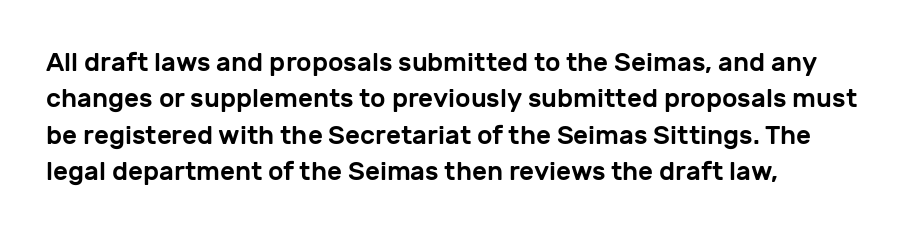
Each line starts at the same left margin while the right side varies. There is no visible air inserted between adjacent glyphs. Baseline-to-baseline distance is the conventional proportion of letter height. No italicization has been applied; the sample stays upright.
